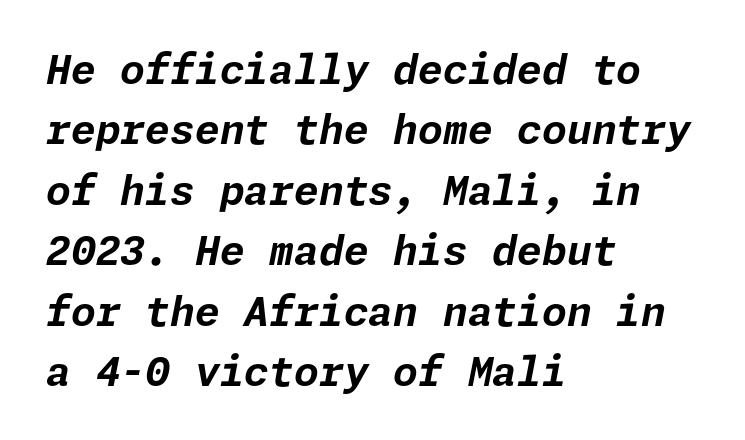
{"italic": "yes", "lean": "right", "slant_degrees": 11, "bold": "yes", "weight": "bold", "width": "normal", "stroke_contrast": "low", "x_height": "medium", "underline": "no", "align": "left", "line_spacing": "normal", "line_spacing_ratio": 1.51, "letter_spacing": "normal", "letter_spacing_em": 0.0, "glyph_px": 40}
